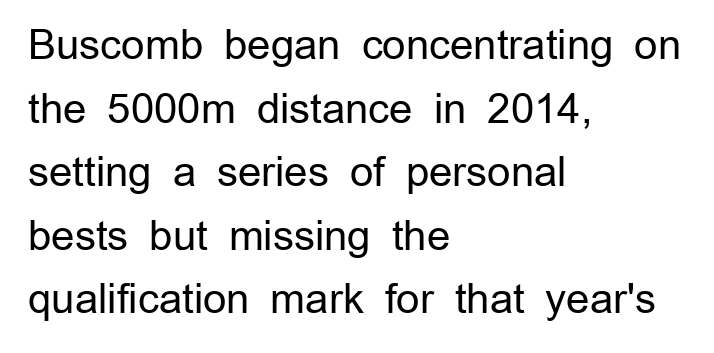
Q: Is the text bold? A: No.
Q: Is the text italic (slanted)? A: No, it is upright.
Q: Is the typeface a serif or a sans-serif typeface? A: Sans-serif.
Q: Is the text underlined? A: No.
Q: How is the paragraph aligned? A: Left-aligned.
Q: Is the spacing between letters normal or unusually wide? A: Normal.
Q: Is the spacing between lines tight, normal or loose? A: Normal.
Q: Width (condensed, normal, or wide)? A: Normal.
Q: Stroke contrast? A: Low.
Q: x-height? A: Medium.
Q: Monospaced? A: No.
